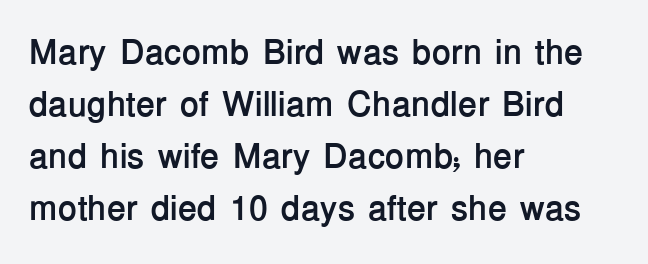
Short and long lines alike share a common starting point at left. Chunky letters — that's bold for sure. Is this a sans? Yes — the strokes have no serifs. Spacing between characters is what you'd get straight out of the box.
